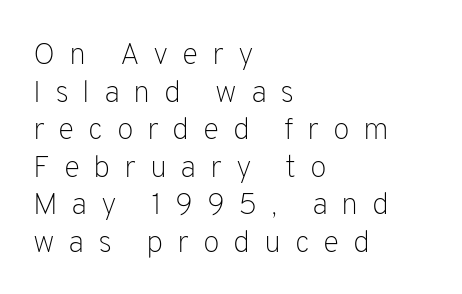
Q: Is the text bold? A: No.
Q: Is the text italic (slanted)? A: No, it is upright.
Q: Is the typeface a serif or a sans-serif typeface? A: Sans-serif.
Q: Is the text underlined? A: No.
Q: How is the paragraph aligned? A: Left-aligned.
Q: Is the spacing between letters normal or unusually wide? A: Unusually wide.
Q: Width (condensed, normal, or wide)? A: Normal.
Q: Stroke contrast? A: Low.
Q: x-height? A: Medium.
Q: Monospaced? A: No.
